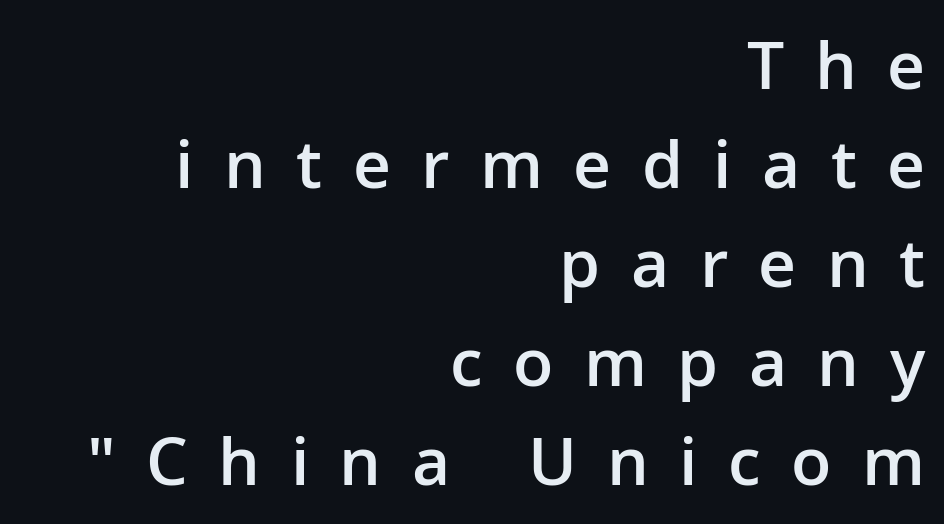
The image shows 66 px semibold sans-serif type, upright; set right-aligned, normal line spacing (1.5x), unusually wide letter spacing (+0.46 em), not underlined; low stroke contrast and a medium x-height.
